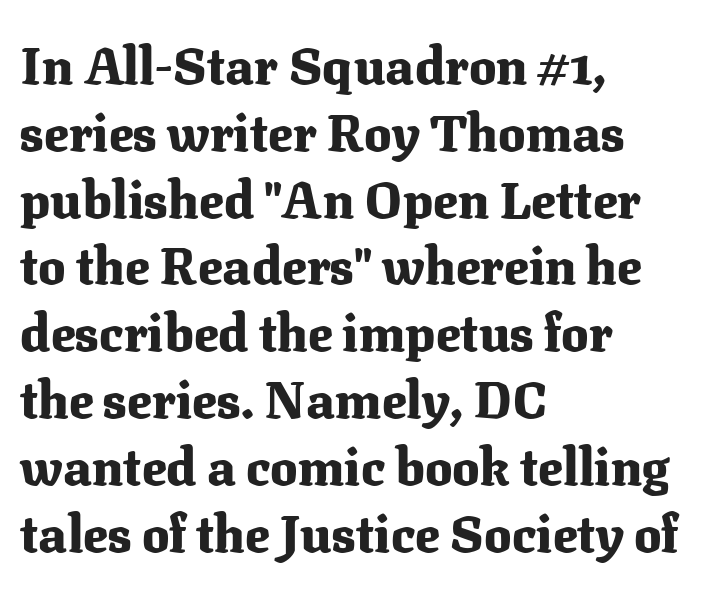
The image shows 51 px heavy serif type, upright; set left-aligned, normal line spacing (1.31x), normal letter spacing, not underlined; medium stroke contrast and a medium x-height.
